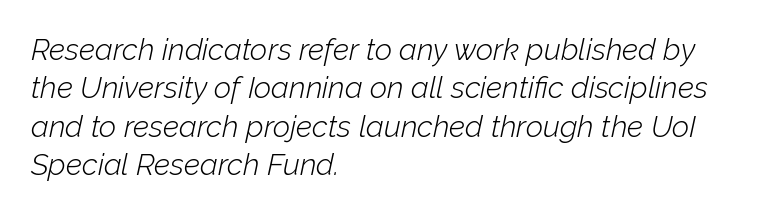
{"italic": "yes", "lean": "right", "slant_degrees": 12, "bold": "no", "weight": "light", "width": "normal", "stroke_contrast": "low", "x_height": "medium", "monospaced": "no", "underline": "no", "align": "left", "line_spacing": "normal", "line_spacing_ratio": 1.28, "letter_spacing": "normal", "letter_spacing_em": 0.0, "glyph_px": 30}
